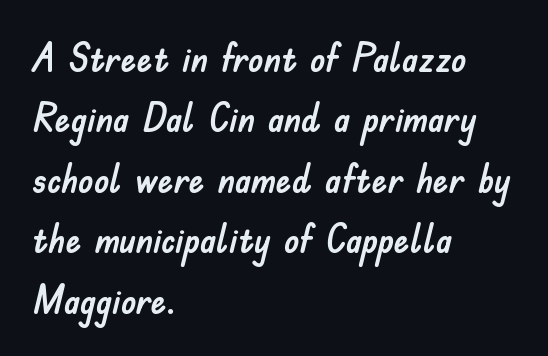
{"serif": "no", "width": "normal", "stroke_contrast": "low", "x_height": "small", "monospaced": "no", "underline": "no", "align": "left", "line_spacing": "normal", "line_spacing_ratio": 1.55, "letter_spacing": "normal", "letter_spacing_em": 0.0, "glyph_px": 39}
